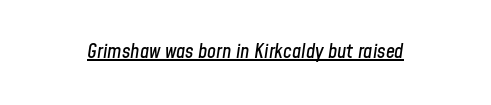
Q: Is the text italic (slanted)? A: Yes, it leans right by about 8 degrees.
Q: Is the text underlined? A: Yes.
Q: Is the spacing between letters normal or unusually wide? A: Normal.
